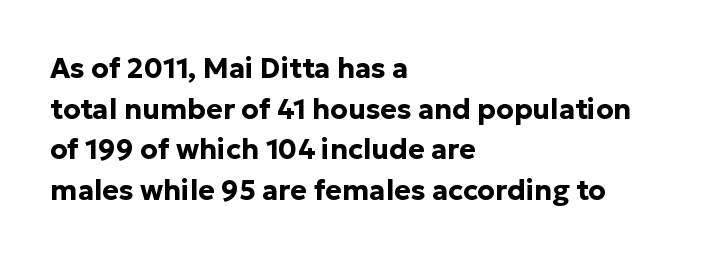
The image shows 28 px bold sans-serif type, upright; set left-aligned, normal line spacing (1.45x), normal letter spacing, not underlined; low stroke contrast and a medium x-height.
